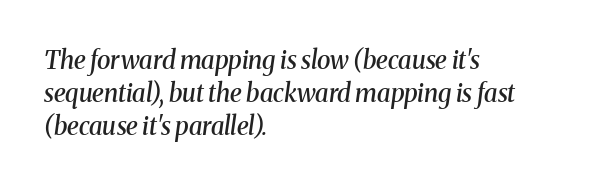
A typesetter would call this leading conventional body-copy spacing. The characters look somewhat weighty, a semibold short of true bold. Layout note: lines flush left. A bare baseline throughout the passage. This sample uses an oblique cut, with every glyph tilted off the vertical. Here the glyphs are tracked normally, forming tight word shapes.
